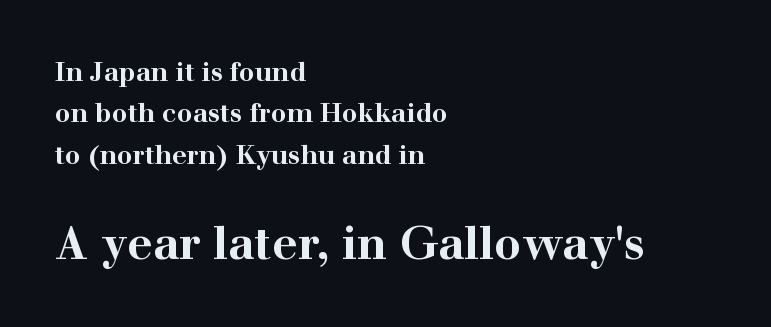
Q: Is the text bold? A: Yes.
Q: Is the text italic (slanted)? A: No, it is upright.
Q: Is the typeface a serif or a sans-serif typeface? A: Serif.
Q: Is the text underlined? A: No.
Q: How is the paragraph aligned? A: Left-aligned.
Q: Is the spacing between letters normal or unusually wide? A: Normal.
Q: Is the spacing between lines tight, normal or loose? A: Normal.
Q: Which block of text is set in a larger size, the first (top) or the second (bottom)? A: The second (bottom) one.
Q: Width (condensed, normal, or wide)? A: Wide.
Q: Stroke contrast? A: High.
Q: x-height? A: Medium.
Q: Monospaced? A: No.
